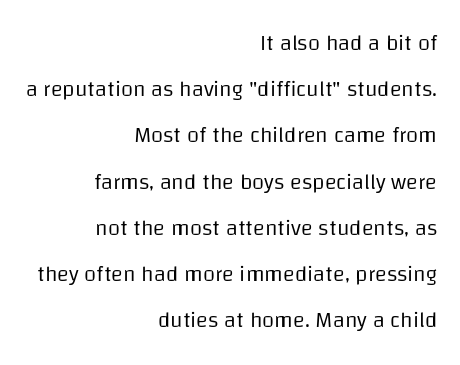
The image shows 22 px text type, upright; set right-aligned, loose line spacing (2.1x), normal letter spacing, not underlined.
